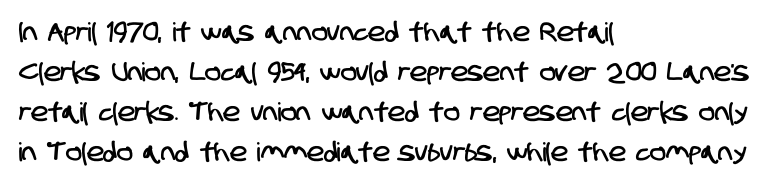
{"underline": "no", "align": "left", "line_spacing": "normal", "line_spacing_ratio": 1.54, "letter_spacing": "normal", "letter_spacing_em": 0.0, "glyph_px": 26}
